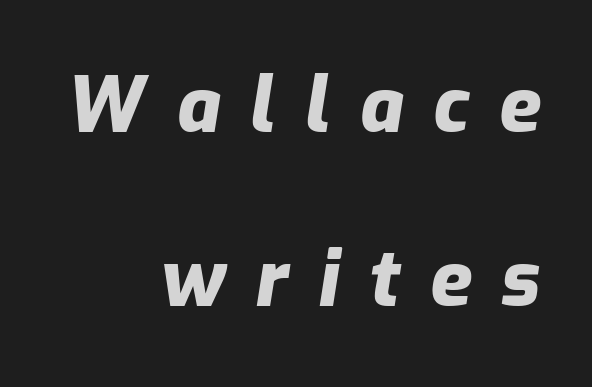
{"italic": "yes", "lean": "right", "slant_degrees": 9, "bold": "yes", "weight": "heavy", "width": "normal", "stroke_contrast": "low", "x_height": "medium", "monospaced": "no", "underline": "no", "align": "right", "line_spacing": "loose", "line_spacing_ratio": 2.26, "letter_spacing": "wide", "letter_spacing_em": 0.38, "glyph_px": 77}
